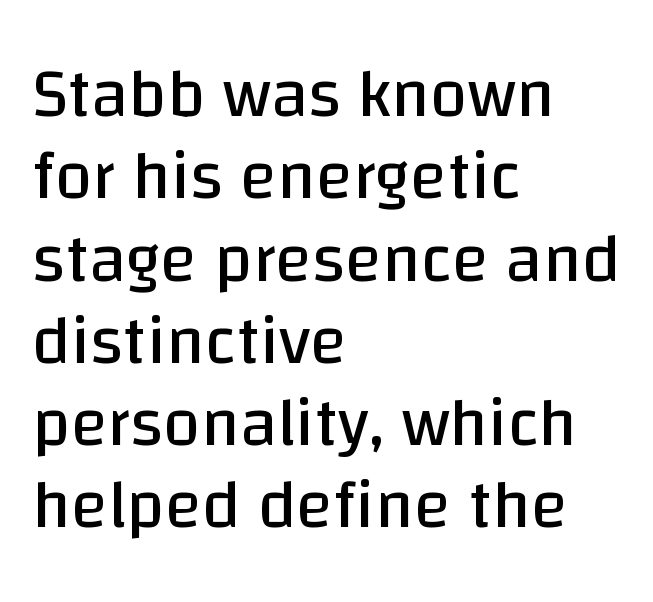
Q: Is the text bold? A: No.
Q: Is the text italic (slanted)? A: No, it is upright.
Q: Is the typeface a serif or a sans-serif typeface? A: Sans-serif.
Q: Is the text underlined? A: No.
Q: How is the paragraph aligned? A: Left-aligned.
Q: Is the spacing between letters normal or unusually wide? A: Normal.
Q: Width (condensed, normal, or wide)? A: Normal.
Q: Stroke contrast? A: Low.
Q: x-height? A: Large.
Q: Monospaced? A: No.
